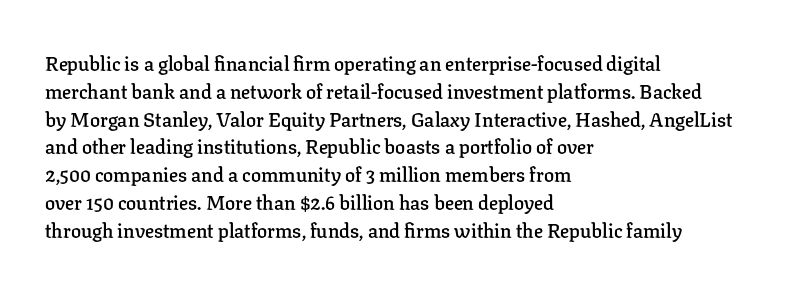
{"italic": "no", "bold": "semi", "underline": "no", "align": "left", "line_spacing": "normal", "line_spacing_ratio": 1.39, "letter_spacing": "normal", "letter_spacing_em": 0.0, "glyph_px": 20}
